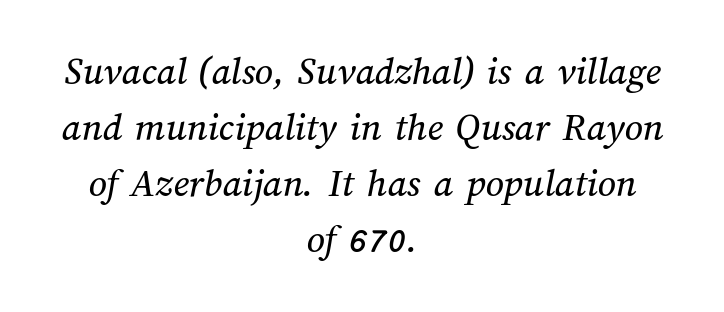
The image shows 40 px text type; set centered, normal line spacing (1.4x), normal letter spacing, not underlined; medium stroke contrast and a medium x-height.
